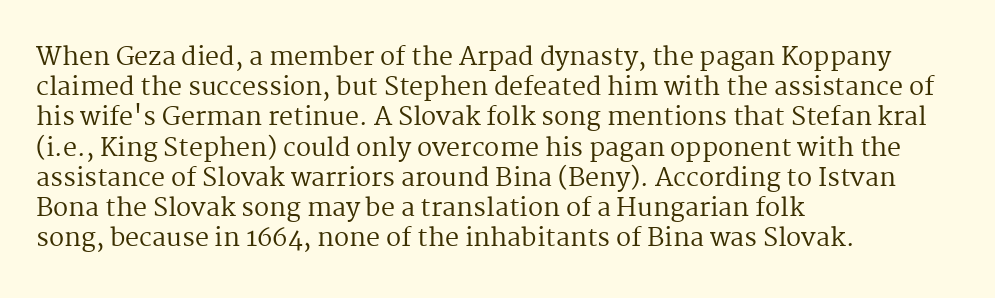
{"italic": "no", "bold": "no", "underline": "no", "align": "left", "line_spacing_ratio": 1.21, "letter_spacing": "normal", "letter_spacing_em": 0.0, "glyph_px": 25}
